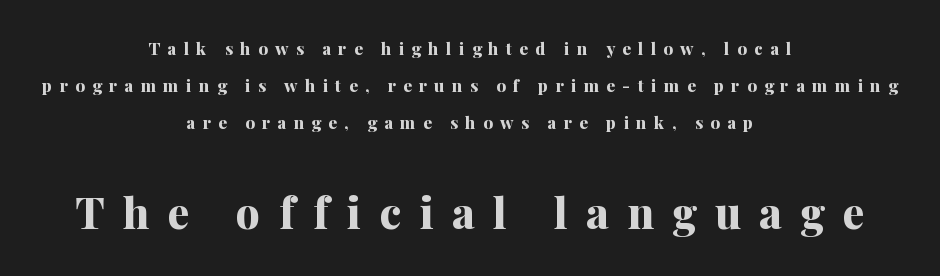
The image shows 43 px bold serif type, upright; set centered, loose line spacing (2.18x), unusually wide letter spacing (+0.43 em), not underlined; the second (bottom) block is 2.53x larger; medium stroke contrast and a medium x-height.
